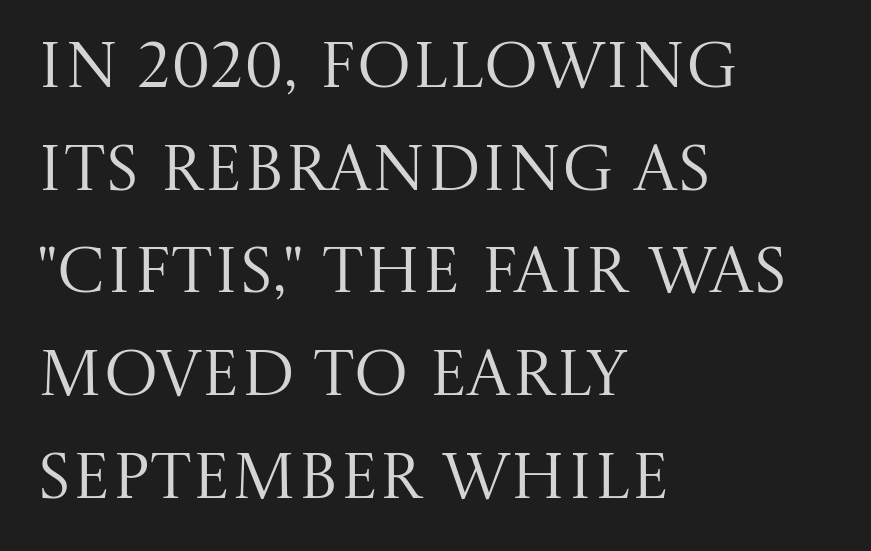
Q: Is the text bold? A: No.
Q: Is the text italic (slanted)? A: No, it is upright.
Q: Is the typeface a serif or a sans-serif typeface? A: Serif.
Q: Is the text underlined? A: No.
Q: How is the paragraph aligned? A: Left-aligned.
Q: Is the spacing between letters normal or unusually wide? A: Normal.
Q: Is the spacing between lines tight, normal or loose? A: Normal.
Q: Width (condensed, normal, or wide)? A: Normal.
Q: Stroke contrast? A: Medium.
Q: x-height? A: Large.
Q: Monospaced? A: No.
